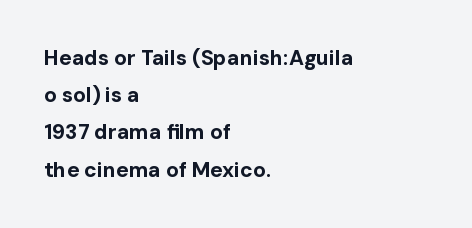
The image shows 21 px bold type, upright; set left-aligned, line spacing 1.77x, normal letter spacing, not underlined.
